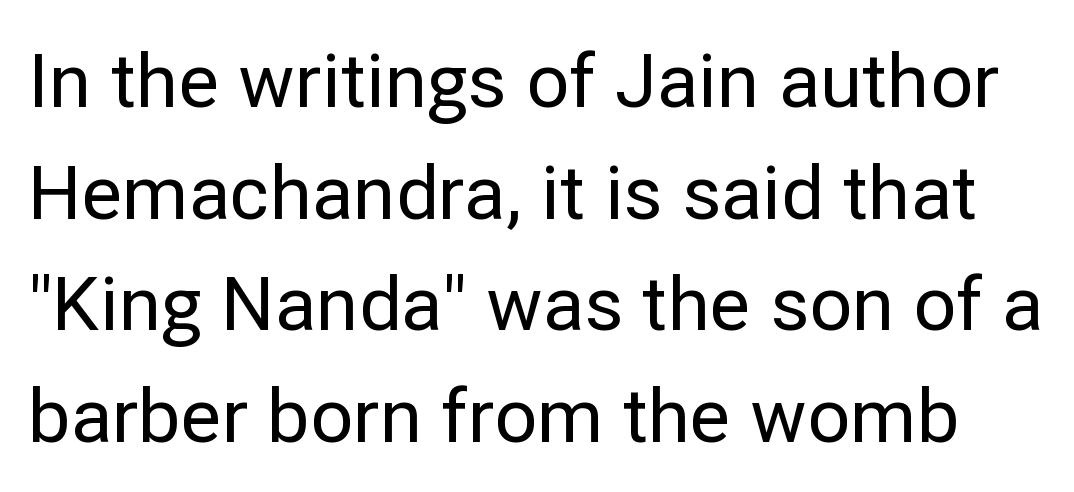
The typeface chosen for these lines omits serifs. Has an underline been added? It has not. Unlike italic type, these characters show no tilt at all. Does the leading feel generous? No, just average.
